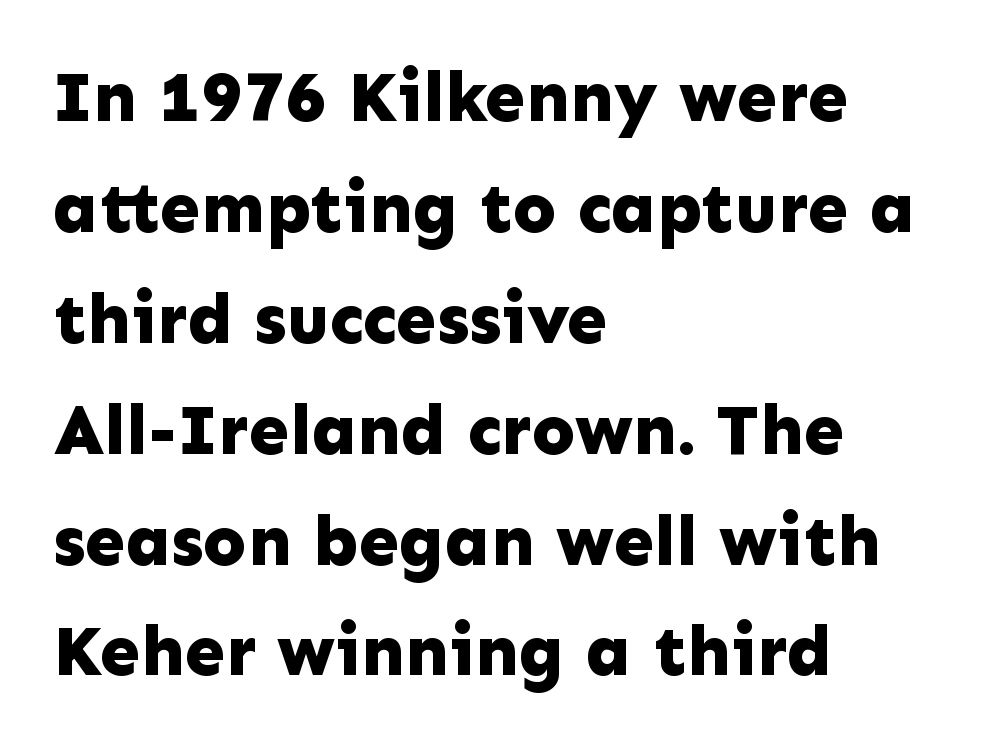
{"serif": "no", "italic": "no", "bold": "yes", "weight": "bold", "width": "normal", "stroke_contrast": "low", "x_height": "medium", "monospaced": "no", "underline": "no", "align": "left", "line_spacing": "normal", "line_spacing_ratio": 1.54, "letter_spacing": "normal", "letter_spacing_em": 0.0, "glyph_px": 72}
